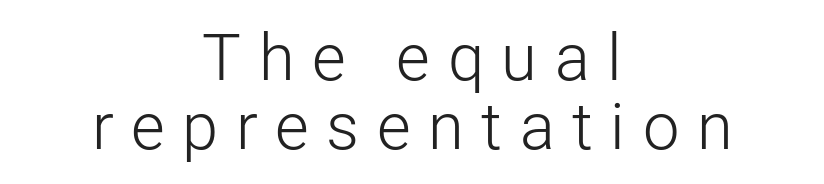
{"serif": "no", "italic": "no", "bold": "no", "weight": "light", "width": "normal", "stroke_contrast": "low", "x_height": "medium", "monospaced": "no", "underline": "no", "align": "center", "line_spacing": "tight", "line_spacing_ratio": 1.06, "letter_spacing": "wide", "letter_spacing_em": 0.27, "glyph_px": 65}
